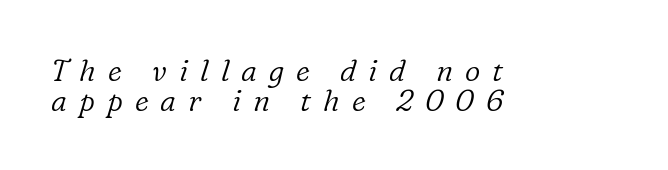
Q: Is the text bold? A: No.
Q: Is the text italic (slanted)? A: Yes, it leans right by about 16 degrees.
Q: Is the typeface a serif or a sans-serif typeface? A: Serif.
Q: Is the text underlined? A: No.
Q: How is the paragraph aligned? A: Left-aligned.
Q: Is the spacing between letters normal or unusually wide? A: Unusually wide.
Q: Is the spacing between lines tight, normal or loose? A: Tight.
Q: Width (condensed, normal, or wide)? A: Normal.
Q: Stroke contrast? A: Low.
Q: x-height? A: Medium.
Q: Monospaced? A: No.
